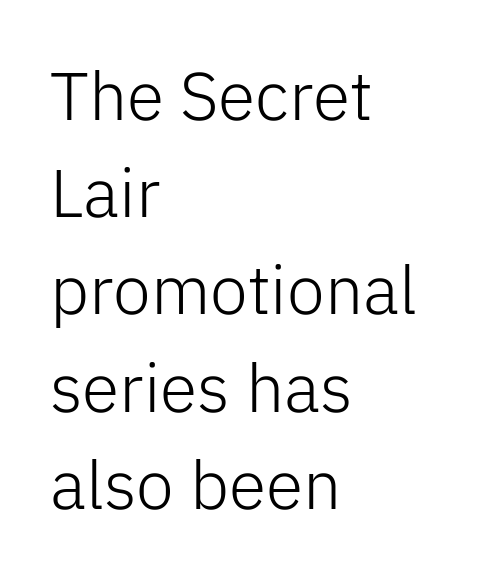
{"serif": "no", "italic": "no", "bold": "no", "weight": "light", "width": "normal", "stroke_contrast": "low", "x_height": "medium", "monospaced": "no", "underline": "no", "align": "left", "line_spacing": "normal", "line_spacing_ratio": 1.43, "letter_spacing": "normal", "letter_spacing_em": 0.0, "glyph_px": 68}
